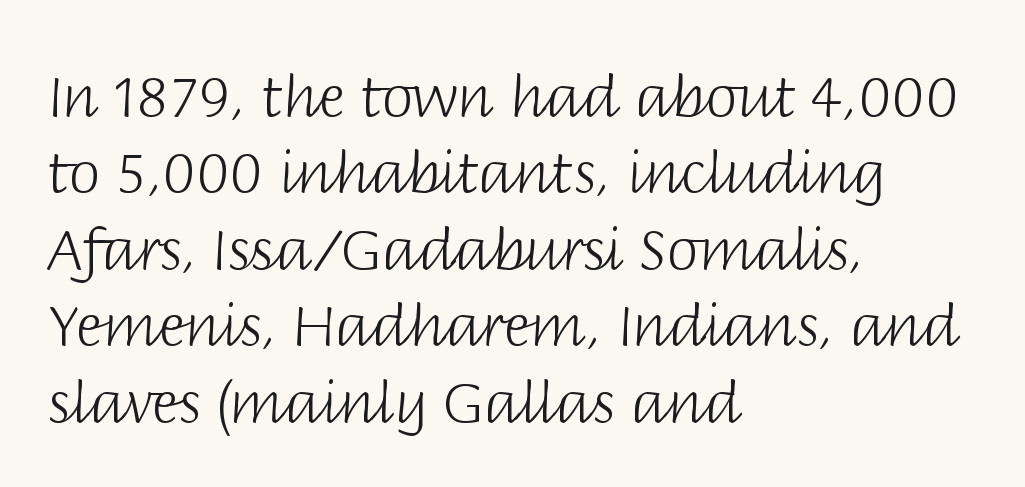
The image shows 57 px light sans-serif type, upright; set left-aligned, normal line spacing (1.34x), normal letter spacing, not underlined; low stroke contrast and a large x-height.
